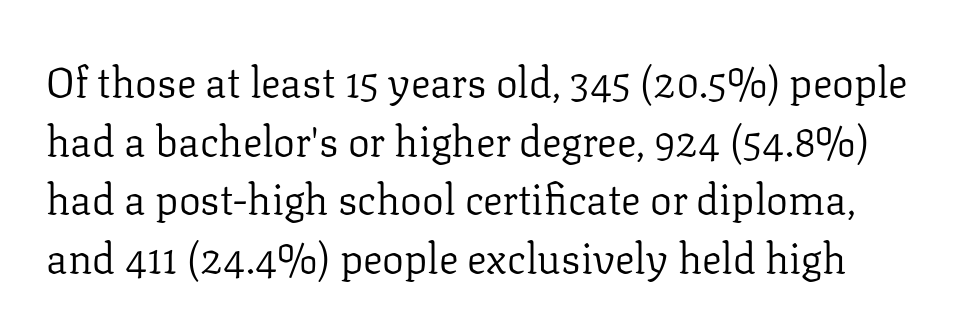
Type style note: has serifs. Each letter keeps its own natural width here, so spacing adapts to shape. A light-to-regular cut is what we see here. Tracking here is standard; glyphs follow each other at the usual distance. You can tell it's not italic because the verticals are truly vertical. The space between consecutive lines is moderate.
